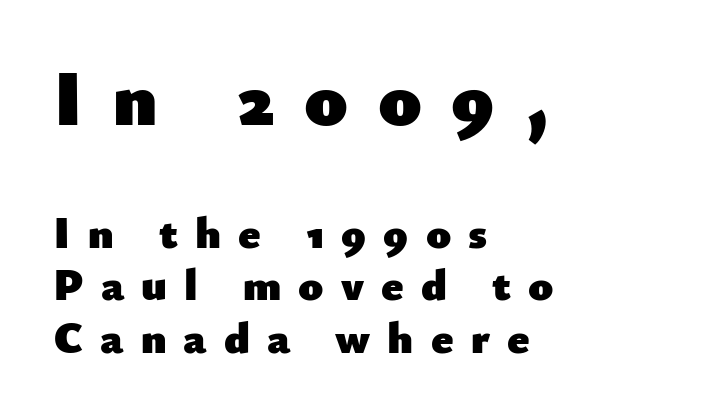
Q: Is the text bold? A: Yes.
Q: Is the text italic (slanted)? A: No, it is upright.
Q: Is the typeface a serif or a sans-serif typeface? A: Sans-serif.
Q: Is the text underlined? A: No.
Q: How is the paragraph aligned? A: Left-aligned.
Q: Is the spacing between letters normal or unusually wide? A: Unusually wide.
Q: Which block of text is set in a larger size, the first (top) or the second (bottom)? A: The first (top) one.
Q: Width (condensed, normal, or wide)? A: Normal.
Q: Stroke contrast? A: Low.
Q: x-height? A: Small.
Q: Monospaced? A: No.
